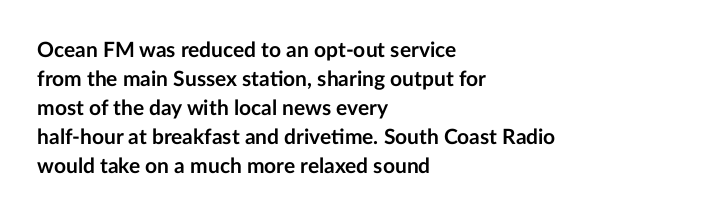
The image shows 21 px bold type, upright; set left-aligned, normal line spacing (1.38x), normal letter spacing, not underlined.
